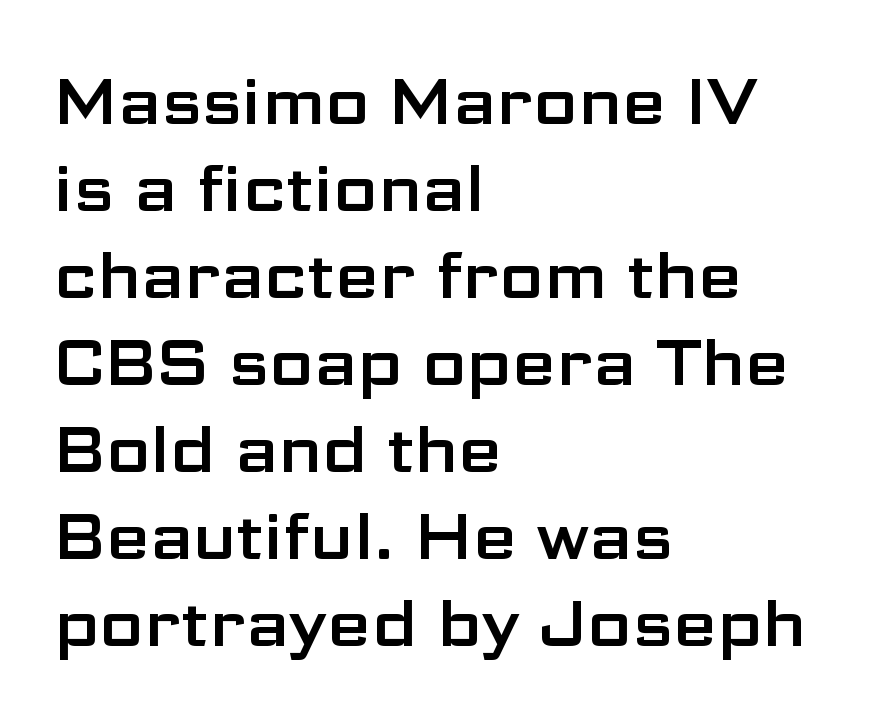
Q: Is the text italic (slanted)? A: No, it is upright.
Q: Is the typeface a serif or a sans-serif typeface? A: Sans-serif.
Q: Is the text underlined? A: No.
Q: How is the paragraph aligned? A: Left-aligned.
Q: Is the spacing between letters normal or unusually wide? A: Normal.
Q: Is the spacing between lines tight, normal or loose? A: Normal.
Q: Width (condensed, normal, or wide)? A: Wide.
Q: Stroke contrast? A: Low.
Q: x-height? A: Medium.
Q: Monospaced? A: No.
